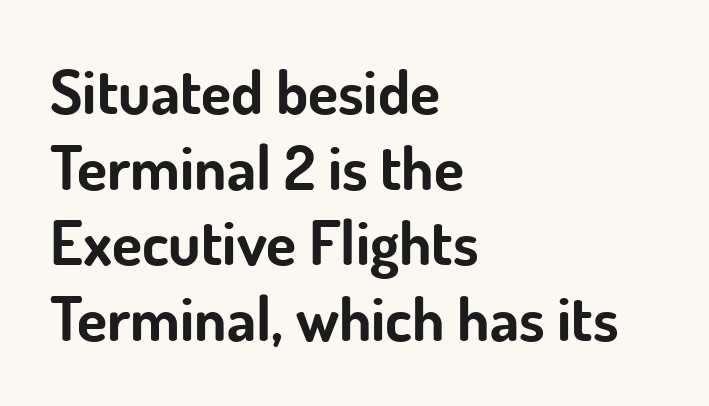
Only glyphs here, with clear space below each row. Compared with an ordinary text face, these strokes are far heavier — a full bold. Observe the ordinary spacing: letters are neighbours, not strangers. Style check: upright. In terms of letterform style, serifs are entirely absent.
